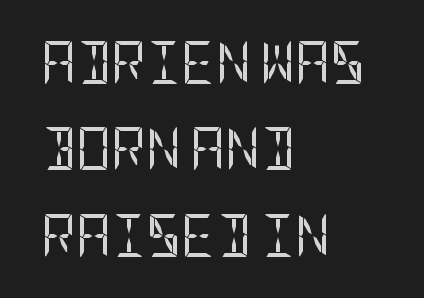
{"serif": "no", "italic": "no", "bold": "no", "weight": "regular", "width": "condensed", "stroke_contrast": "low", "x_height": "large", "underline": "no", "align": "left", "line_spacing": "loose", "line_spacing_ratio": 2.01, "letter_spacing": "normal", "letter_spacing_em": 0.0, "glyph_px": 43}
